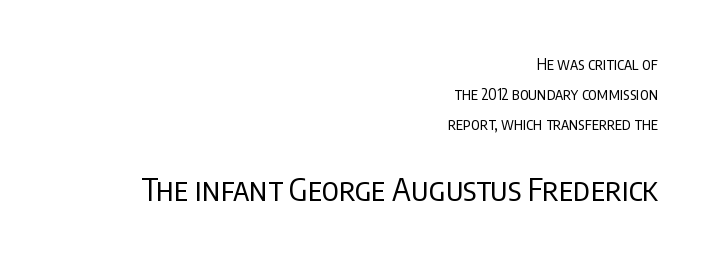
Q: Is the text bold? A: No.
Q: Is the text italic (slanted)? A: No, it is upright.
Q: Is the typeface a serif or a sans-serif typeface? A: Sans-serif.
Q: Is the text underlined? A: No.
Q: How is the paragraph aligned? A: Right-aligned.
Q: Is the spacing between letters normal or unusually wide? A: Normal.
Q: Which block of text is set in a larger size, the first (top) or the second (bottom)? A: The second (bottom) one.
Q: Width (condensed, normal, or wide)? A: Condensed.
Q: Stroke contrast? A: Low.
Q: x-height? A: Large.
Q: Monospaced? A: No.
